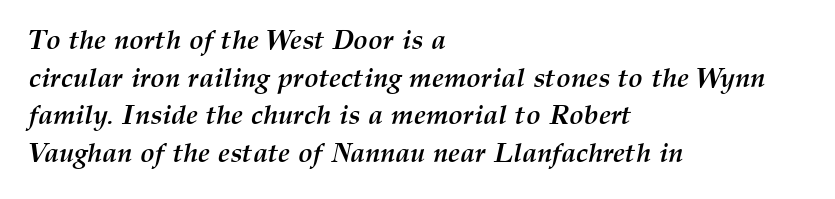
Tall strokes in this sample are angled rather than plumb. Is the type bold? Yes — the strokes are clearly thick and heavy. The rendering anchors every line to the left-hand side. Plain, unruled lines of type. Here the glyphs are tracked normally, forming tight word shapes. A normal amount of white space separates one row of letters from the next.
